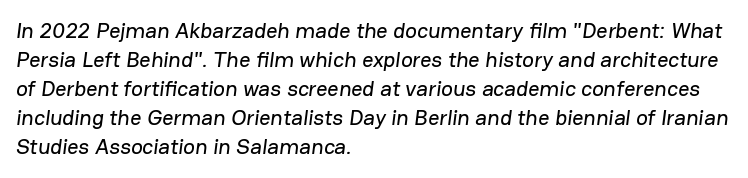
Notice how the passage keeps a crisp vertical edge on the left only. Glance below the letters and you will spot only blank space. Honestly, the letter spacing is just normal — you wouldn't notice it. How would I describe the line gaps? Plain and ordinary.
